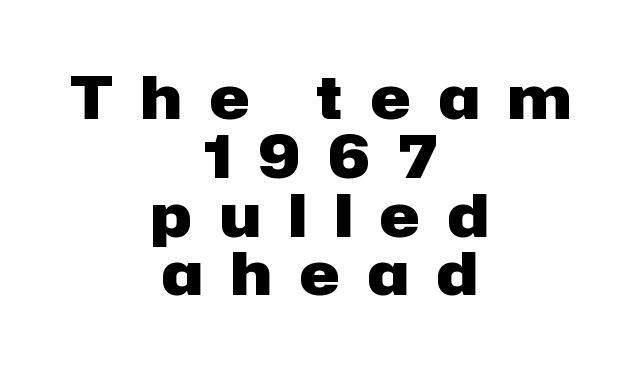
The image shows 60 px heavy sans-serif type, upright; set centered, tight line spacing (0.98x), unusually wide letter spacing (+0.47 em), not underlined; low stroke contrast and a medium x-height.
